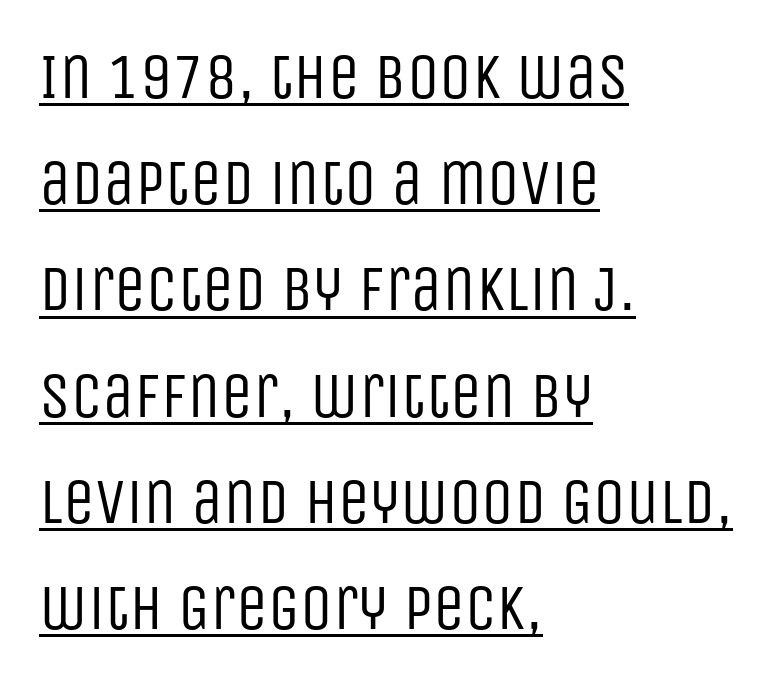
The image shows 64 px regular-weight, condensed sans-serif type, upright; set left-aligned, normal line spacing (1.66x), normal letter spacing, underlined; low stroke contrast and a large x-height.
